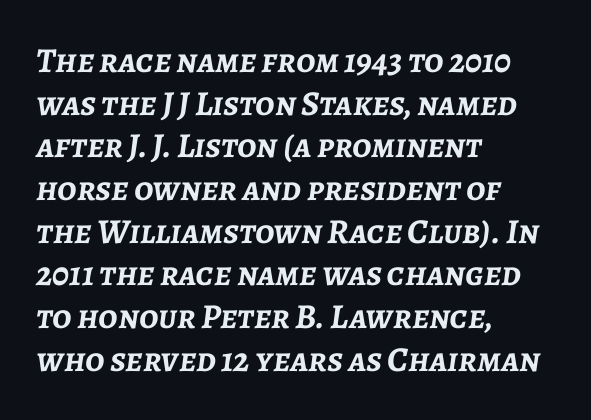
The image shows 35 px semibold type, italic (leaning right); set left-aligned, line spacing 1.22x, normal letter spacing, not underlined; low stroke contrast and a medium x-height.
